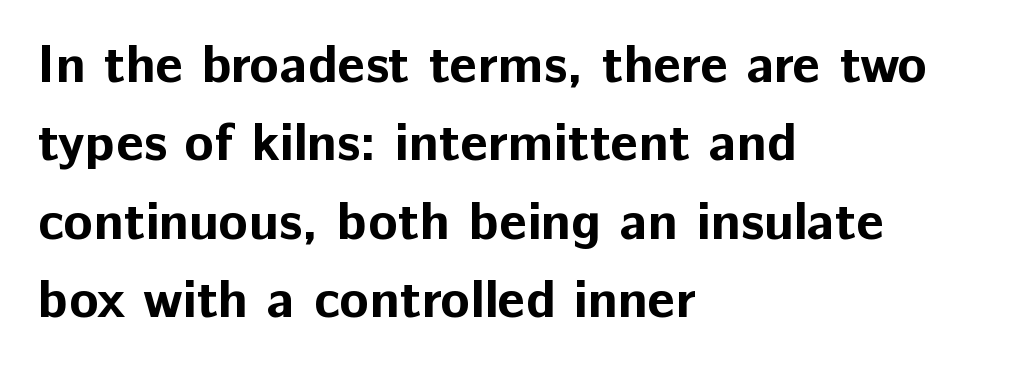
Do the characters align in a grid? No, the font is proportional. A typesetter would mark this as roman, not italic. The letterforms sit shoulder to shoulder at normal distance. Bare-footed words on every line. The block of text has a typical density, with ordinary space between rows. The letters carry no serifs — their stems end cleanly without finishing strokes.
